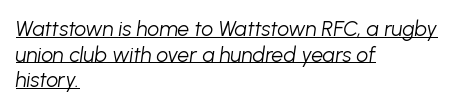
Q: Is the text bold? A: No.
Q: Is the text italic (slanted)? A: Yes, it leans right by about 8 degrees.
Q: Is the text underlined? A: Yes.
Q: How is the paragraph aligned? A: Left-aligned.
Q: Is the spacing between letters normal or unusually wide? A: Normal.
